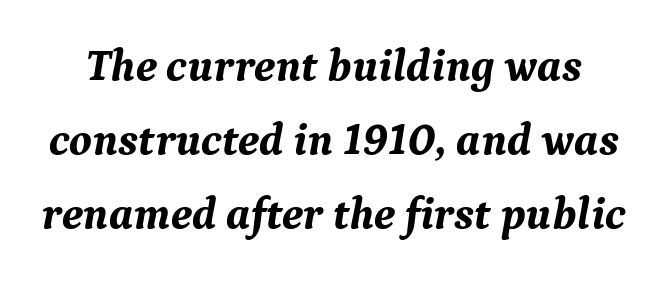
The image shows 45 px bold serif type, italic (leaning right); set normal line spacing (1.65x), normal letter spacing, not underlined; medium stroke contrast and a medium x-height.
